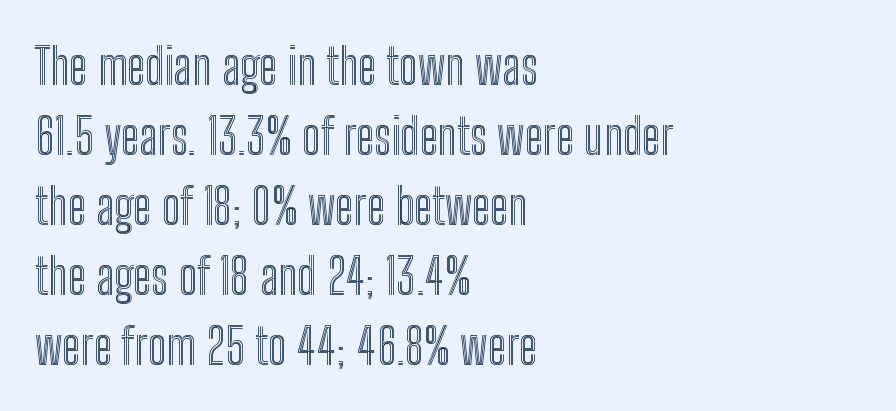
Q: Is the text italic (slanted)? A: No, it is upright.
Q: Is the text underlined? A: No.
Q: How is the paragraph aligned? A: Left-aligned.
Q: Is the spacing between letters normal or unusually wide? A: Normal.
Q: Is the spacing between lines tight, normal or loose? A: Normal.
Q: Width (condensed, normal, or wide)? A: Condensed.
Q: x-height? A: Medium.
Q: Monospaced? A: No.
